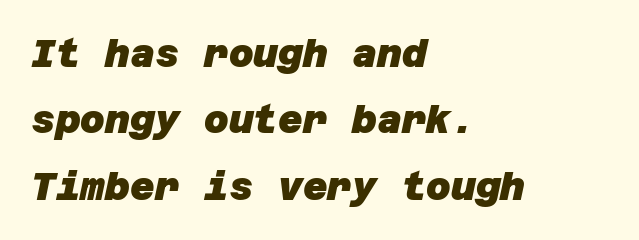
Line starts are locked; line ends wander. The horizontal fit of the characters is conventional and even. As a designer I'd log this as weight 700, bold. Decoration check: the copy has no underline. A sans-serif font was chosen for this passage.
